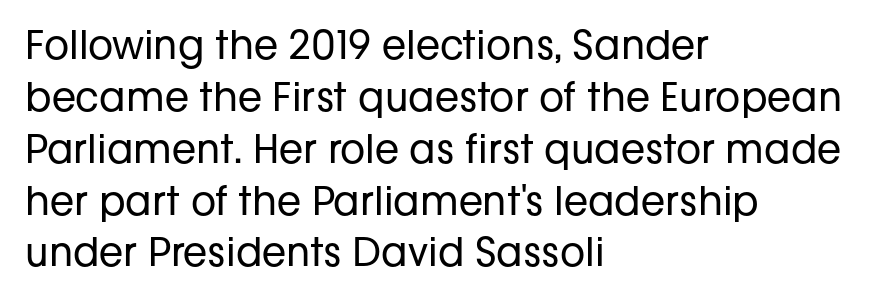
The image shows 39 px regular-weight sans-serif type, upright; set left-aligned, normal line spacing (1.33x), normal letter spacing, not underlined; low stroke contrast and a medium x-height.
